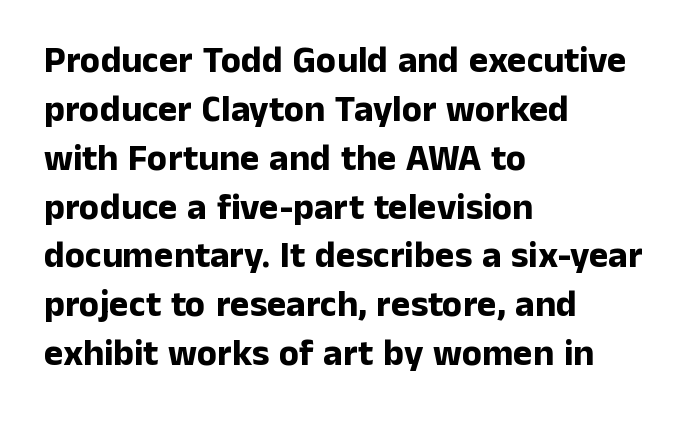
Nothing sits at the stroke ends, so this counts as sans-serif. Every row of glyphs begins at an identical x-position on the left. Compared with typical paragraphs, the rows here are spaced about the same. The face used here is rendered with its standard letterfit.
